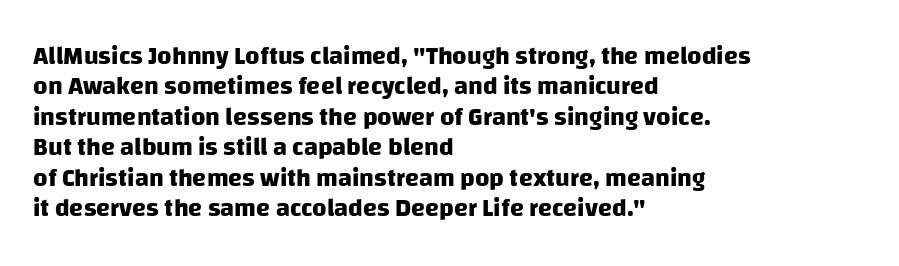
{"bold": "yes", "underline": "no", "align": "left", "line_spacing_ratio": 1.22, "letter_spacing": "normal", "letter_spacing_em": 0.0, "glyph_px": 25}
